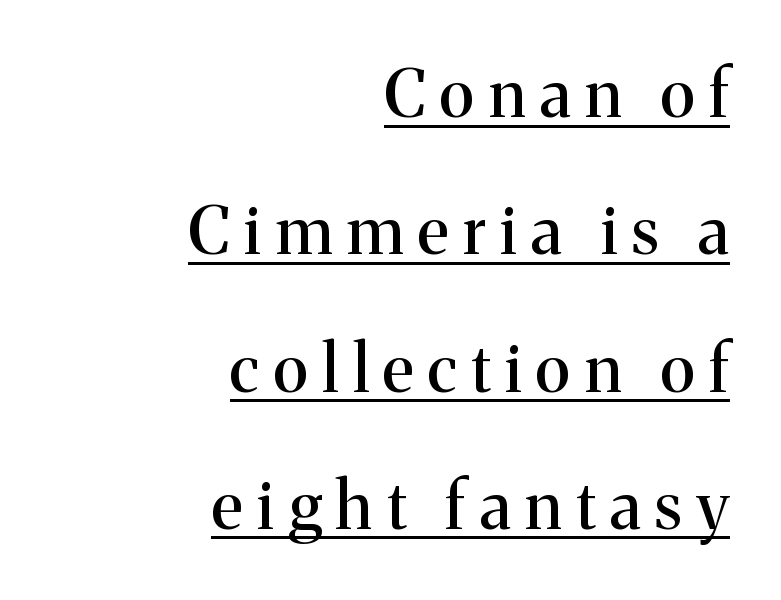
The image shows 66 px serif type, upright; set right-aligned, loose line spacing (2.08x), unusually wide letter spacing (+0.22 em), underlined; medium stroke contrast and a medium x-height.
